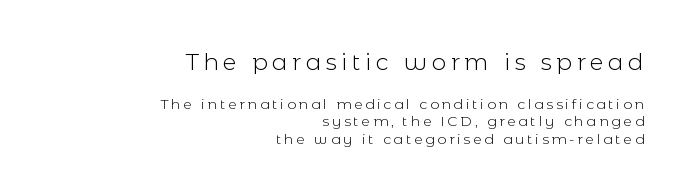
These glyphs show unthickened strokes, regular width or finer. The lettering holds an erect, upright posture throughout. Has an underline been added? It has not. Block one is the big one; block two sits smaller underneath.
